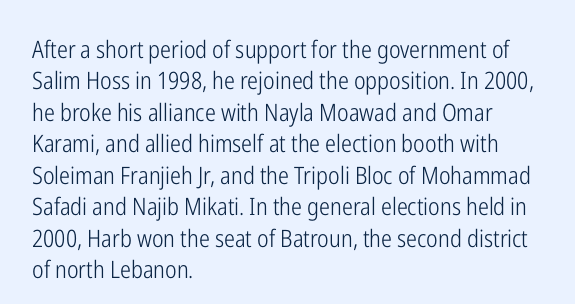
The image shows 24 px text type, upright; set left-aligned, normal line spacing (1.31x), normal letter spacing, not underlined.
